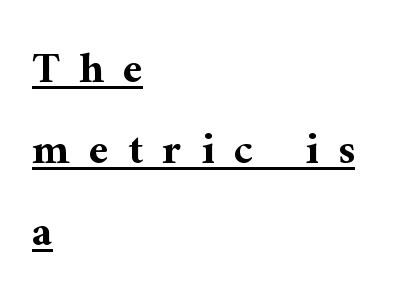
Q: Is the text bold? A: Yes.
Q: Is the text italic (slanted)? A: No, it is upright.
Q: Is the typeface a serif or a sans-serif typeface? A: Serif.
Q: Is the text underlined? A: Yes.
Q: How is the paragraph aligned? A: Left-aligned.
Q: Is the spacing between letters normal or unusually wide? A: Unusually wide.
Q: Width (condensed, normal, or wide)? A: Normal.
Q: Stroke contrast? A: Medium.
Q: x-height? A: Medium.
Q: Monospaced? A: No.
